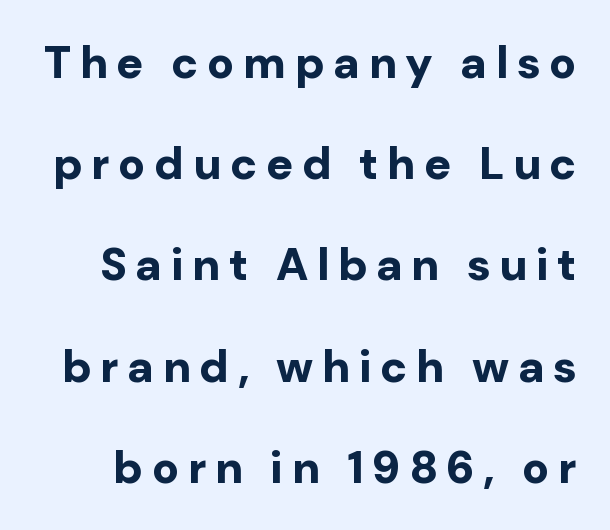
{"serif": "no", "italic": "no", "bold": "yes", "weight": "bold", "width": "normal", "stroke_contrast": "low", "x_height": "medium", "monospaced": "no", "underline": "no", "line_spacing": "loose", "line_spacing_ratio": 2.25, "glyph_px": 45}
